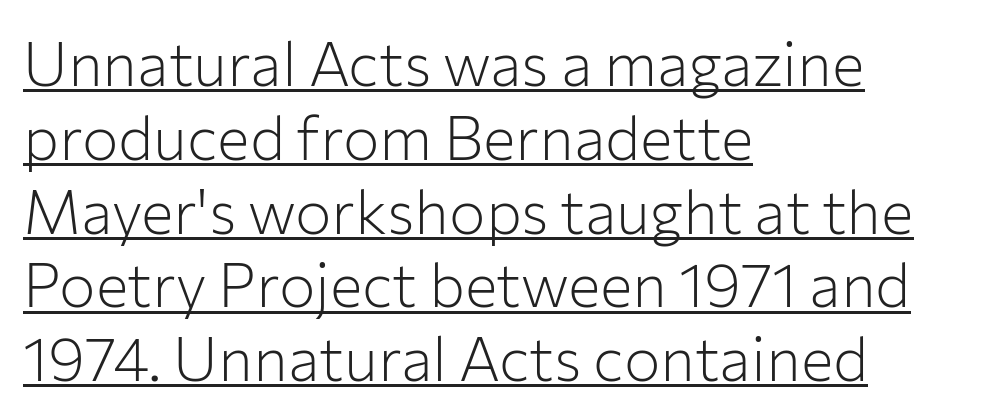
The image shows 61 px light sans-serif type, upright; set left-aligned, line spacing 1.21x, normal letter spacing, underlined; low stroke contrast and a medium x-height.
